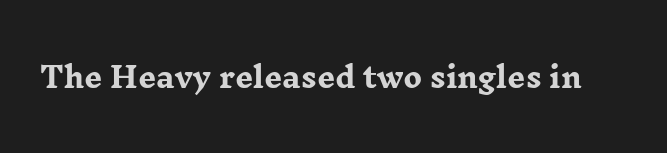
Q: Is the text bold? A: Yes.
Q: Is the text italic (slanted)? A: No, it is upright.
Q: Is the typeface a serif or a sans-serif typeface? A: Serif.
Q: Is the text underlined? A: No.
Q: Is the spacing between letters normal or unusually wide? A: Normal.
Q: Width (condensed, normal, or wide)? A: Wide.
Q: Stroke contrast? A: Low.
Q: x-height? A: Medium.
Q: Monospaced? A: No.
